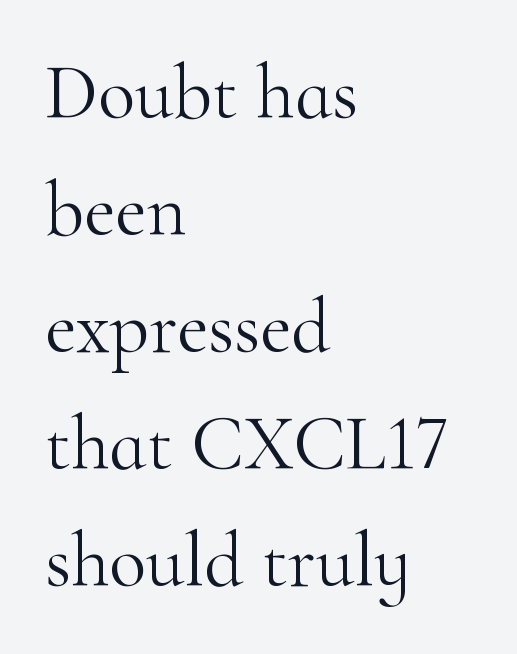
Italic? Not at all — the glyphs are vertical. Regular leading. Do the characters align in a grid? No, the font is proportional. Small tapered or slab feet sit at the stroke ends, so this counts as serif. Standard letterfit; no display-style spreading of the glyphs. The area under the type is left untouched.
